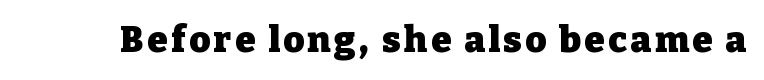
{"serif": "yes", "italic": "no", "bold": "yes", "weight": "heavy", "width": "normal", "stroke_contrast": "low", "x_height": "medium", "monospaced": "no", "underline": "no", "glyph_px": 36}
